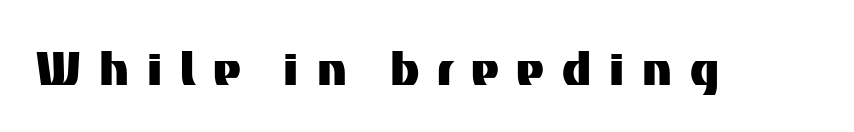
Each row of text sits above clean, open space. The passage shown is typed in a proportional face where columns would drift. The face used here is a sans, in the tradition of grotesques and geometrics. This rendering widens character spacing well past its baseline value. Characters remain perfectly vertical along every line.
